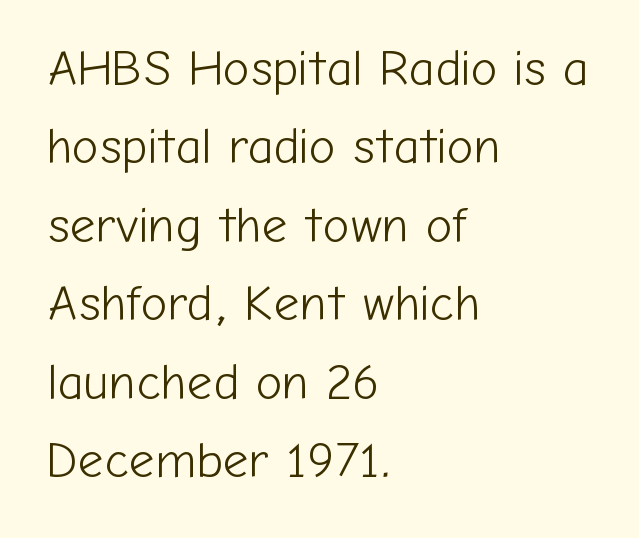
Does extra space separate the letters? No, they use regular spacing. The strokes are not fattened; the text isn't bold. Upright lettering throughout. You could not count columns in this text — the font is proportionally spaced.
